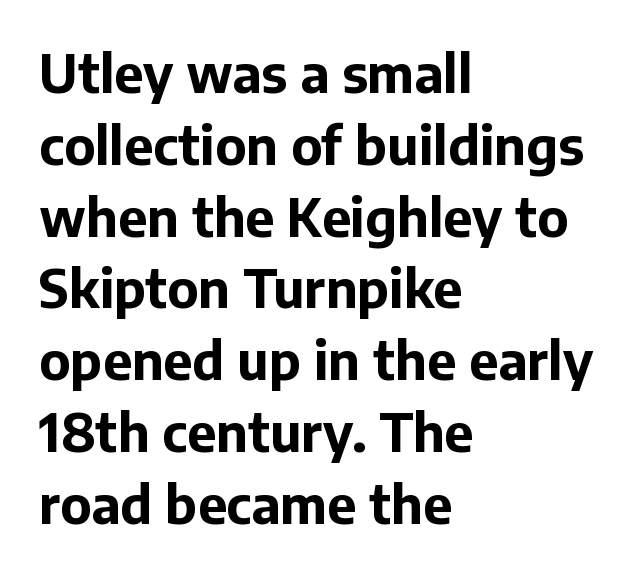
{"serif": "no", "italic": "no", "bold": "yes", "weight": "bold", "width": "normal", "stroke_contrast": "low", "x_height": "medium", "monospaced": "no", "underline": "no", "align": "left", "line_spacing": "normal", "line_spacing_ratio": 1.38, "letter_spacing": "normal", "letter_spacing_em": 0.0, "glyph_px": 52}
